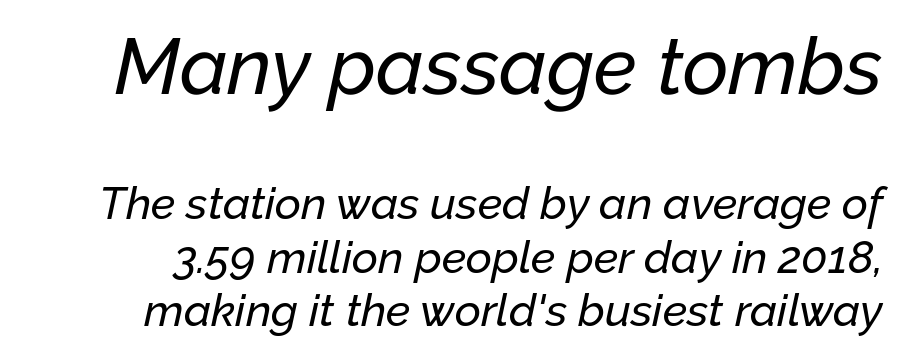
The image shows 79 px text type, italic (leaning right); set line spacing 1.19x, normal letter spacing, not underlined; the first (top) block is 1.76x larger; low stroke contrast and a medium x-height.
